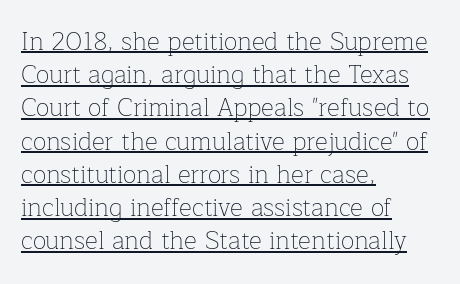
The image shows 25 px text type, upright; set left-aligned, normal line spacing (1.33x), normal letter spacing, underlined.
